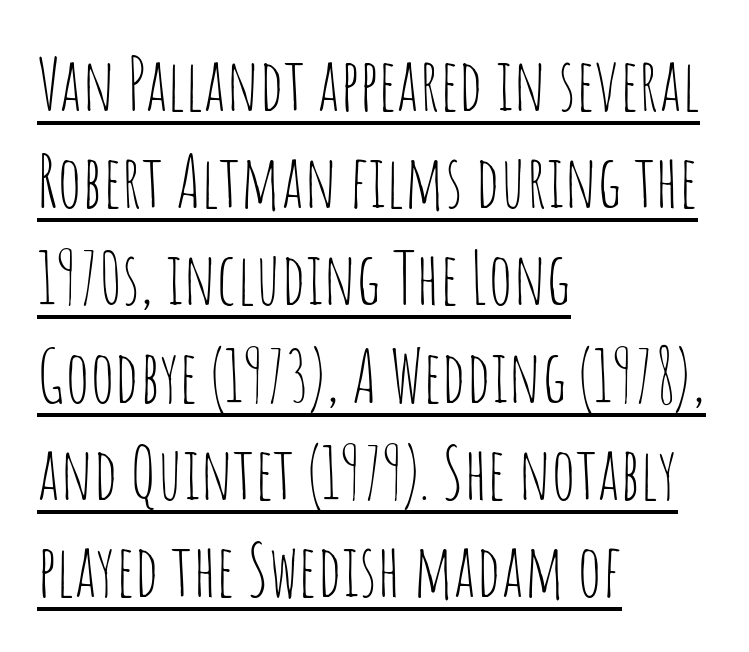
The image shows 72 px thin, condensed sans-serif type, upright; set left-aligned, normal line spacing (1.35x), normal letter spacing, underlined; low stroke contrast and a large x-height.
